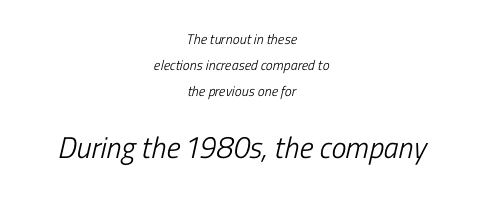
Font category for this specimen: sans-serif. The face used here appears at its bigger size in the lower chunk. Nobody touched the tracking dial on this one. The typesetting does not lean heavy: it is not bold. Rule under the text: the space is simply empty.
